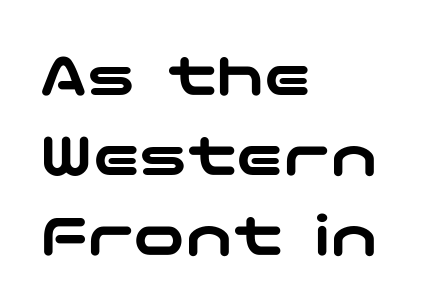
{"serif": "no", "italic": "no", "width": "wide", "stroke_contrast": "low", "x_height": "medium", "underline": "no", "align": "left", "line_spacing": "normal", "line_spacing_ratio": 1.25, "letter_spacing": "normal", "letter_spacing_em": 0.0, "glyph_px": 64}
